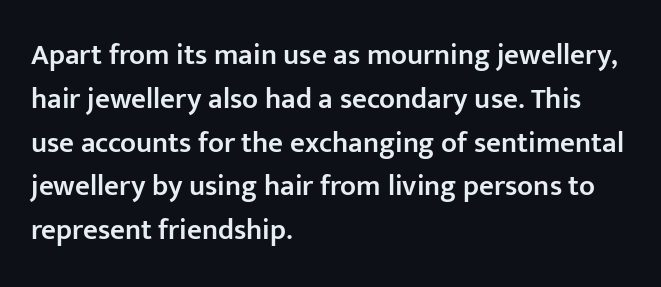
This sample has the flowing, uneven cadence of proportional lettering. Each word holds together tightly as a unit, with standard inter-letter gaps. Underlining? Definitely not there. This is roman type, the default non-slanted kind. Serif or sans? Sans — the stroke terminals are bare.
